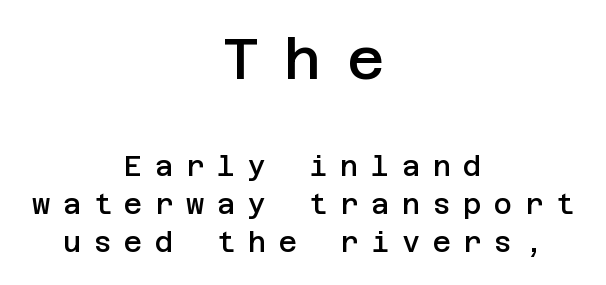
The face used here is a semibold: visibly heavier than regular, lighter than bold. The passage shown begins with its larger block and ends with its smaller one. Baseline-to-baseline distance is the conventional proportion of letter height. Caption: expanded tracking, letters set apart. The letters carry no serifs — their stems end cleanly without finishing strokes.
